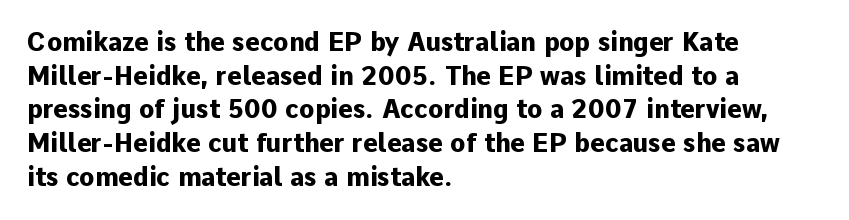
The image shows 25 px bold type, upright; set left-aligned, normal line spacing (1.35x), normal letter spacing, not underlined.
